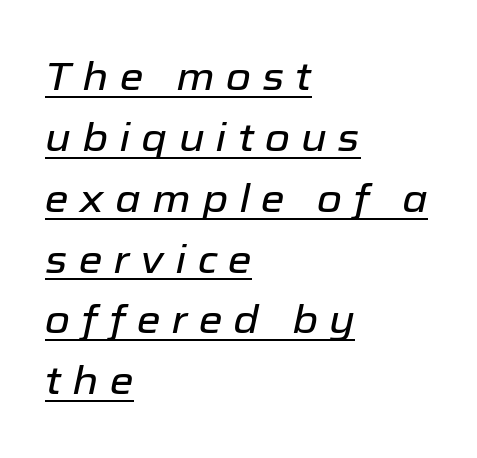
Does a line run under the words? Yes, clearly. If you measured baseline to baseline, you'd find a middling distance. In terms of posture, this sample is oblique. Looks like regular typesetting: each glyph gets only the width it needs. Typeset ragged right — the left edge is the straight one.
